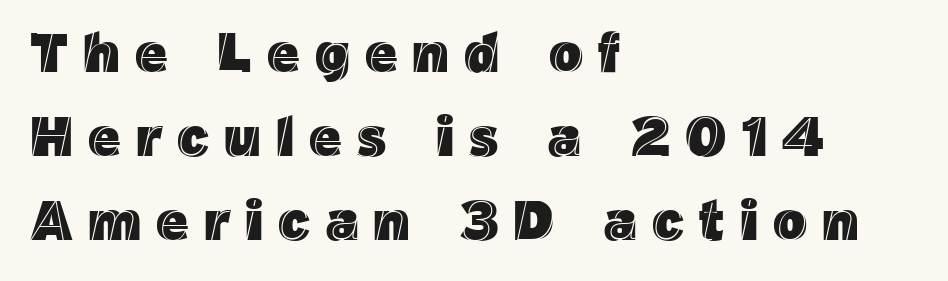
Q: Is the text italic (slanted)? A: No, it is upright.
Q: Is the text underlined? A: No.
Q: How is the paragraph aligned? A: Left-aligned.
Q: Is the spacing between letters normal or unusually wide? A: Unusually wide.
Q: Is the spacing between lines tight, normal or loose? A: Normal.
Q: Width (condensed, normal, or wide)? A: Normal.
Q: x-height? A: Medium.
Q: Monospaced? A: No.
